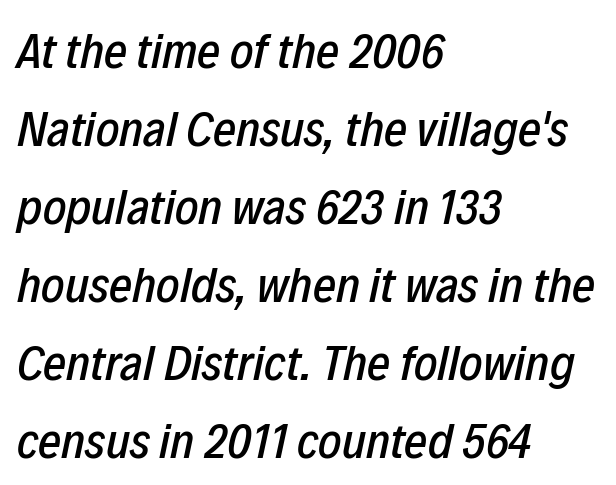
Q: Is the text italic (slanted)? A: Yes, it leans right by about 12 degrees.
Q: Is the text underlined? A: No.
Q: How is the paragraph aligned? A: Left-aligned.
Q: Is the spacing between letters normal or unusually wide? A: Normal.
Q: Is the spacing between lines tight, normal or loose? A: Normal.
Q: Width (condensed, normal, or wide)? A: Condensed.
Q: Stroke contrast? A: Low.
Q: x-height? A: Medium.
Q: Monospaced? A: No.
